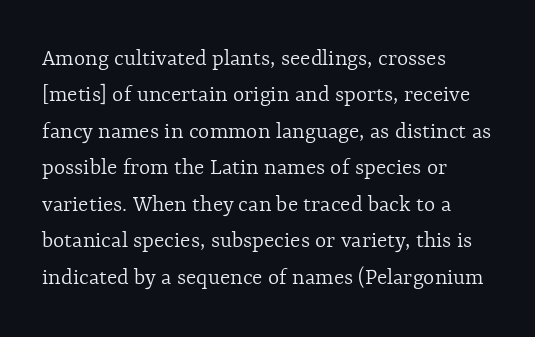
Q: Is the text bold? A: No.
Q: Is the text italic (slanted)? A: No, it is upright.
Q: Is the text underlined? A: No.
Q: How is the paragraph aligned? A: Left-aligned.
Q: Is the spacing between letters normal or unusually wide? A: Normal.
Q: Is the spacing between lines tight, normal or loose? A: Normal.
